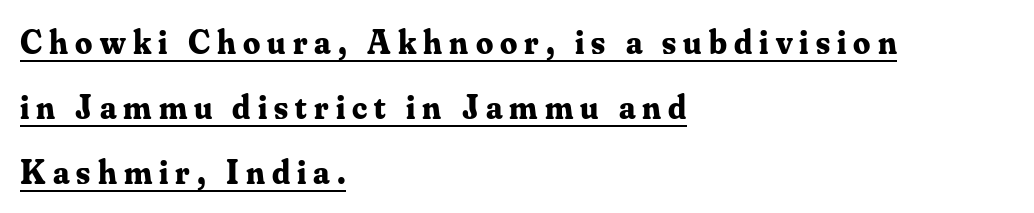
The image shows 34 px bold serif type, upright; set left-aligned, loose line spacing (1.91x), unusually wide letter spacing (+0.21 em), underlined; medium stroke contrast and a small x-height.
